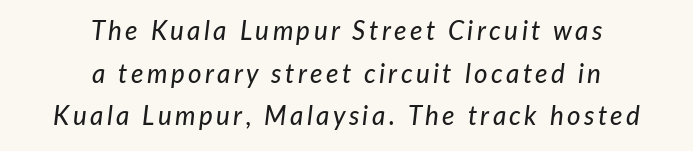
Q: Is the text italic (slanted)? A: Yes, it leans right by about 7 degrees.
Q: Is the text underlined? A: No.
Q: How is the paragraph aligned? A: Centered.
Q: Is the spacing between lines tight, normal or loose? A: Normal.
